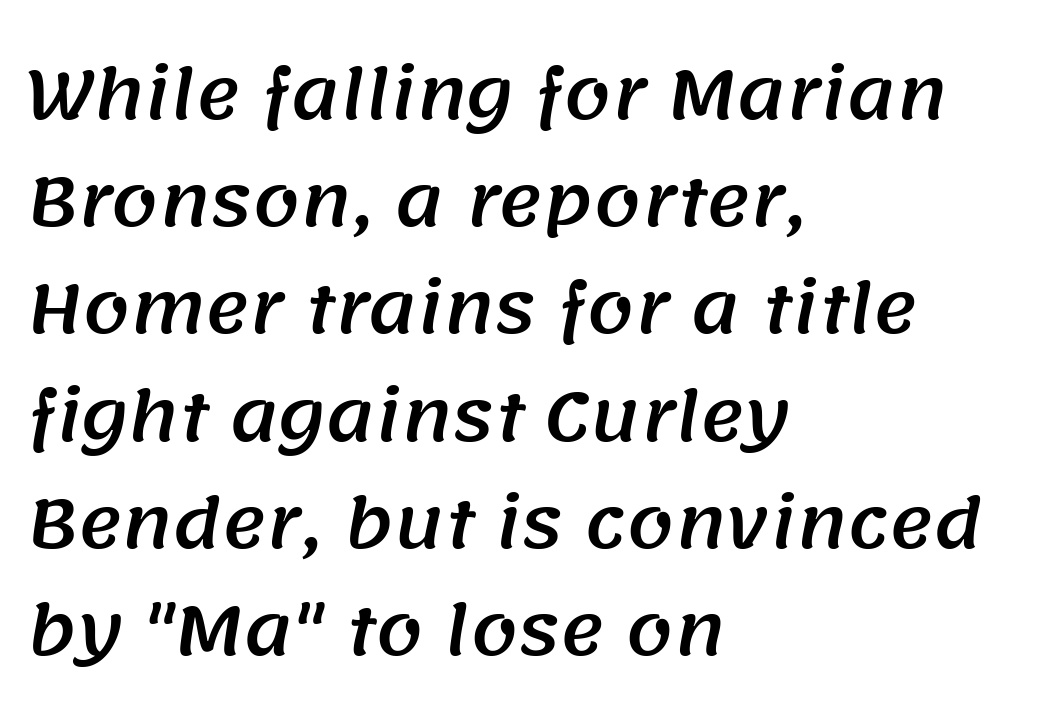
The image shows 67 px sans-serif type; set left-aligned, normal line spacing (1.6x), normal letter spacing, not underlined; medium stroke contrast and a large x-height.
